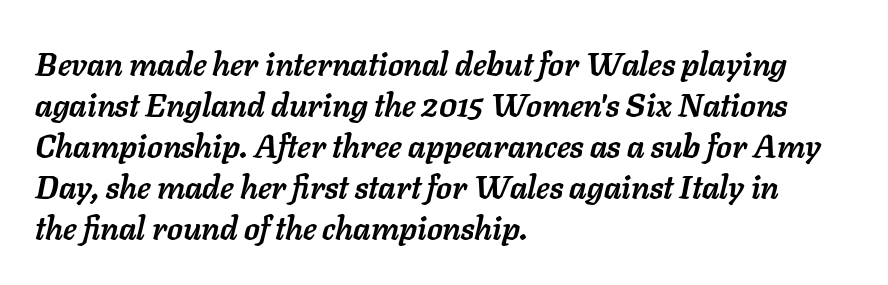
Q: Is the text bold? A: Yes.
Q: Is the text italic (slanted)? A: Yes, it leans right by about 11 degrees.
Q: Is the text underlined? A: No.
Q: How is the paragraph aligned? A: Left-aligned.
Q: Is the spacing between letters normal or unusually wide? A: Normal.
Q: Is the spacing between lines tight, normal or loose? A: Normal.
Q: Width (condensed, normal, or wide)? A: Normal.
Q: Stroke contrast? A: Low.
Q: x-height? A: Medium.
Q: Monospaced? A: No.
